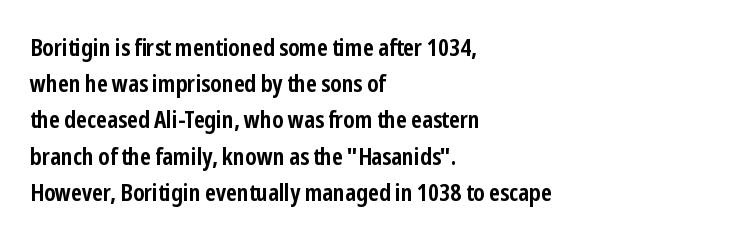
Q: Is the text bold? A: Yes.
Q: Is the text italic (slanted)? A: No, it is upright.
Q: Is the text underlined? A: No.
Q: How is the paragraph aligned? A: Left-aligned.
Q: Is the spacing between letters normal or unusually wide? A: Normal.
Q: Is the spacing between lines tight, normal or loose? A: Normal.
